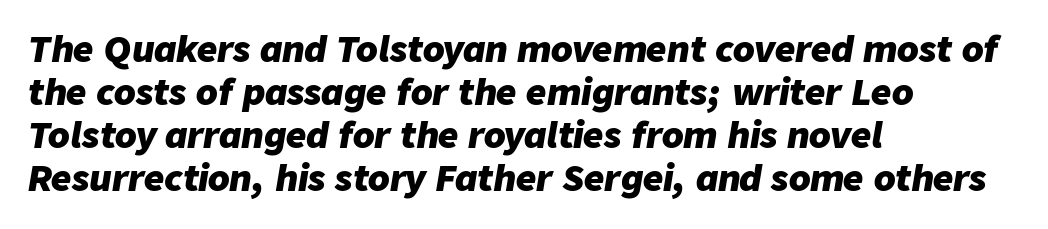
The lines are quadded left. Students, note that the glyphs here touch the page at normal intervals. Notice how thick the strokes are: this is what a full bold looks like. Looking at the ascenders, they clearly lean.
